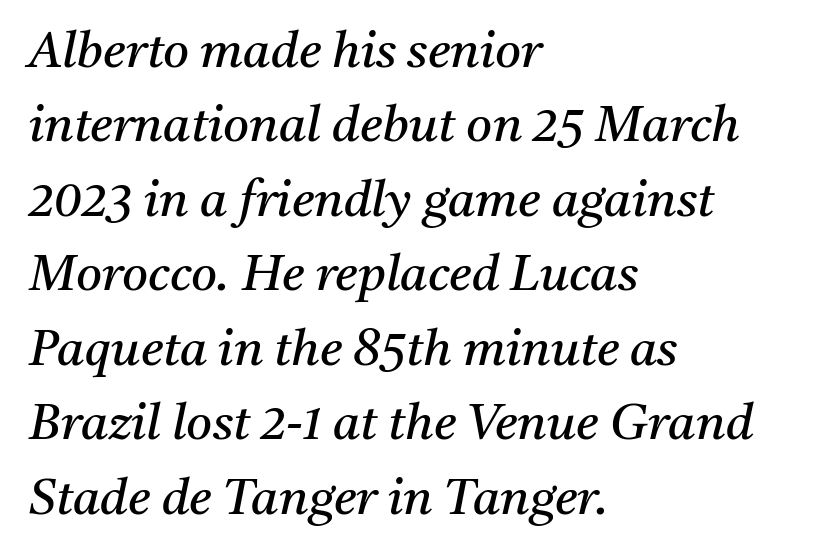
Q: Is the text bold? A: No.
Q: Is the text italic (slanted)? A: Yes, it leans right by about 11 degrees.
Q: Is the typeface a serif or a sans-serif typeface? A: Serif.
Q: Is the text underlined? A: No.
Q: How is the paragraph aligned? A: Left-aligned.
Q: Is the spacing between letters normal or unusually wide? A: Normal.
Q: Is the spacing between lines tight, normal or loose? A: Normal.
Q: Width (condensed, normal, or wide)? A: Normal.
Q: Stroke contrast? A: Medium.
Q: x-height? A: Medium.
Q: Monospaced? A: No.
